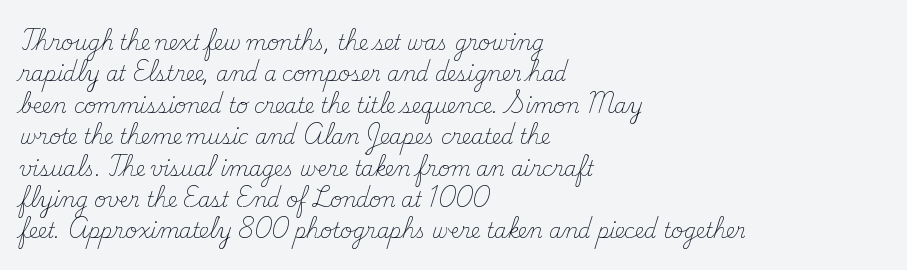
{"bold": "no", "underline": "no", "align": "left", "line_spacing": "normal", "line_spacing_ratio": 1.57, "letter_spacing": "normal", "letter_spacing_em": 0.0, "glyph_px": 20}
